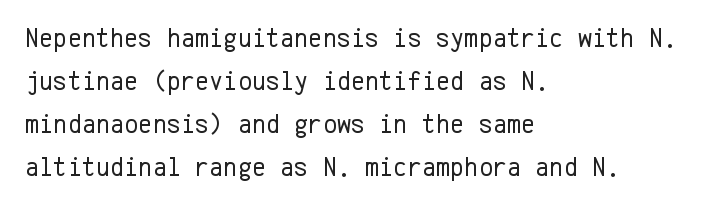
Q: Is the text bold? A: No.
Q: Is the text italic (slanted)? A: No, it is upright.
Q: Is the text underlined? A: No.
Q: How is the paragraph aligned? A: Left-aligned.
Q: Is the spacing between letters normal or unusually wide? A: Normal.
Q: Is the spacing between lines tight, normal or loose? A: Normal.
